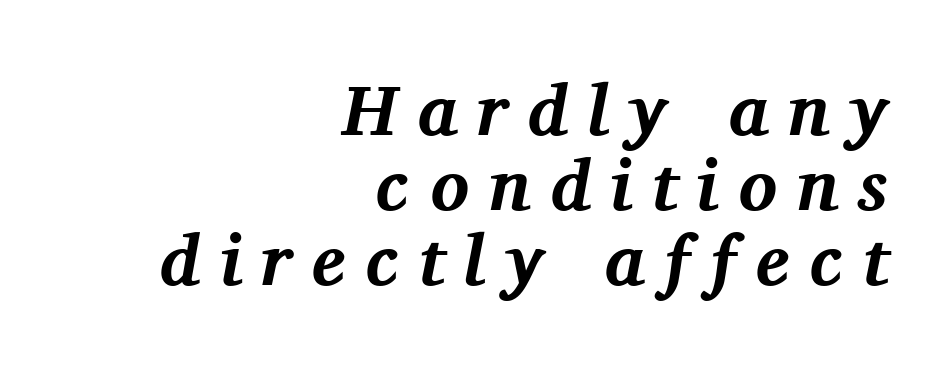
The image shows 72 px bold serif type, italic (leaning right); set right-aligned, tight line spacing (1.04x), unusually wide letter spacing (+0.27 em), not underlined; medium stroke contrast and a medium x-height.
